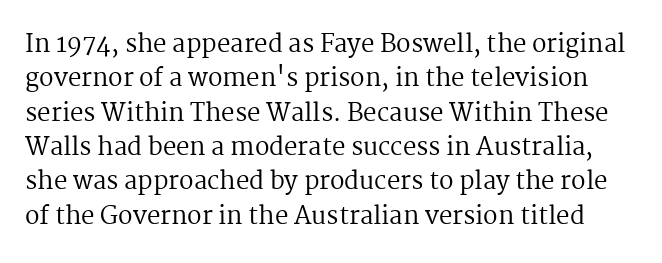
Clear beneath every line of the passage. The characters are drawn with everyday or finer stroke widths. If you drew a line through each stem, it would be perfectly vertical. Letter spacing: default. Regular leading.
